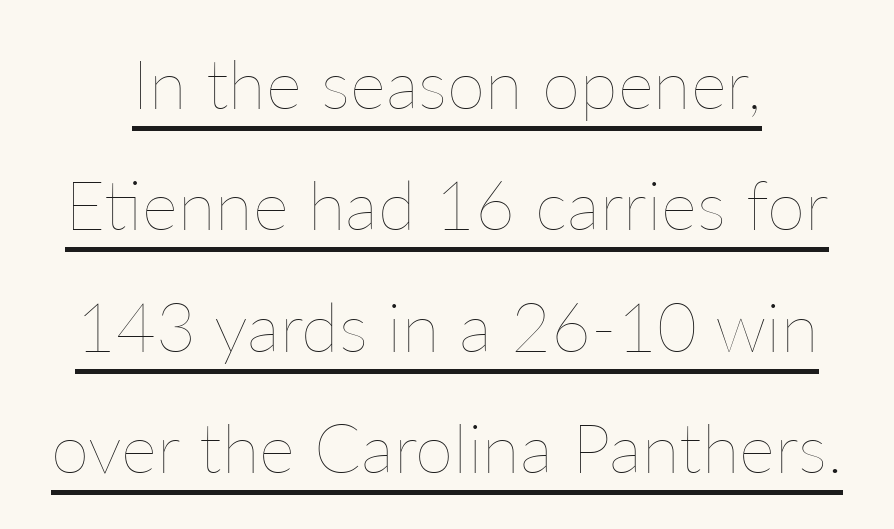
The image shows 69 px thin type, upright; set line spacing 1.76x, normal letter spacing, underlined; low stroke contrast and a medium x-height.
